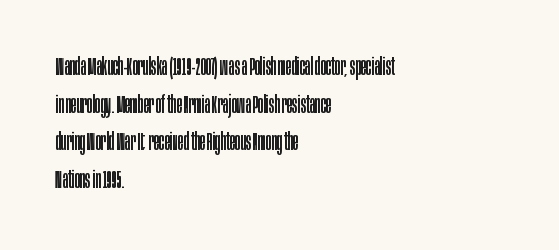
Q: Is the text bold? A: No.
Q: Is the text italic (slanted)? A: No, it is upright.
Q: Is the text underlined? A: No.
Q: How is the paragraph aligned? A: Left-aligned.
Q: Is the spacing between letters normal or unusually wide? A: Normal.
Q: Is the spacing between lines tight, normal or loose? A: Normal.
